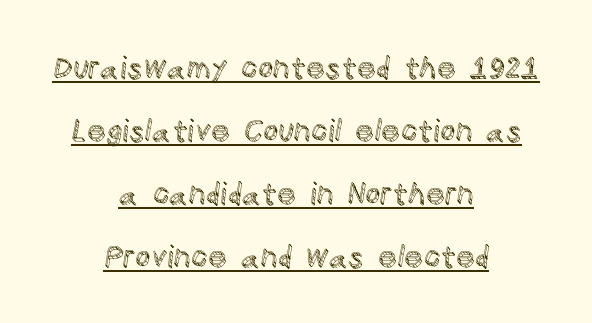
The image shows 30 px text type; set centered, loose line spacing (2.1x), normal letter spacing, underlined; a large x-height.
